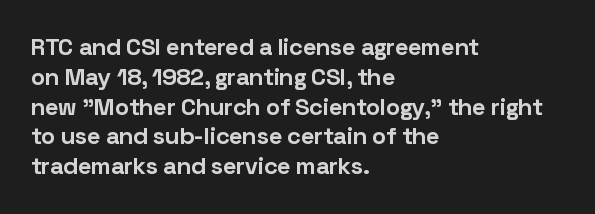
{"italic": "no", "bold": "yes", "underline": "no", "align": "left", "line_spacing_ratio": 1.24, "letter_spacing": "normal", "letter_spacing_em": 0.0, "glyph_px": 24}
